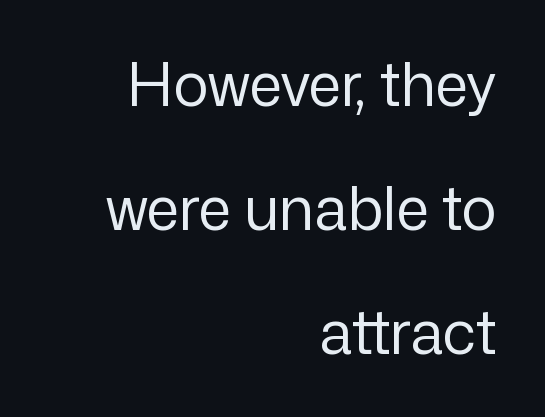
Posture: upright roman. Quick note: interline space is abundant. Beneath every word, the page is bare. Character widths vary here, with narrow letters taking less room than wide ones. These lines keep a tight, regular rhythm from letter to letter. Teacher's note: observe the even right margin — that is flush-right alignment.
